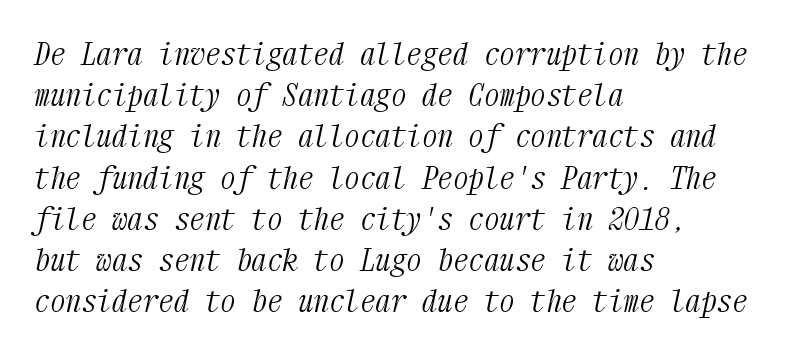
Looks like terminal output: every glyph gets an equal slot. Small tapered or slab feet sit at the stroke ends, so this counts as serif. The ragged edge is on the right, which tells us the setting is flush left. You could call the tracking neutral — neither tight nor loose. In terms of leading, this rendering sits right in the middle.
